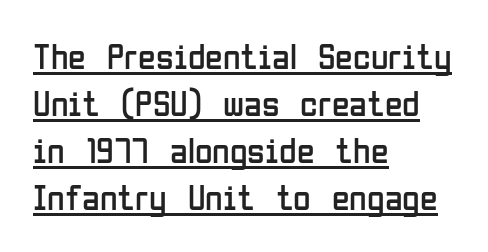
Every character sits straight up, as roman type does. Here the glyphs are tracked normally, forming tight word shapes. The text block is weighted toward the left margin, trailing off unevenly rightward. This sample keeps an unexceptional amount of space between lines. The face looks like a standard text weight, possibly lighter. This sample has the flowing, uneven cadence of proportional lettering.
